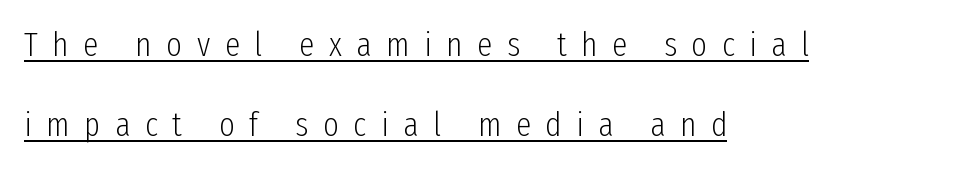
{"serif": "no", "italic": "no", "bold": "no", "weight": "light", "width": "condensed", "stroke_contrast": "low", "x_height": "medium", "monospaced": "no", "underline": "yes", "align": "left", "line_spacing": "loose", "line_spacing_ratio": 2.34, "letter_spacing": "wide", "letter_spacing_em": 0.43, "glyph_px": 34}
